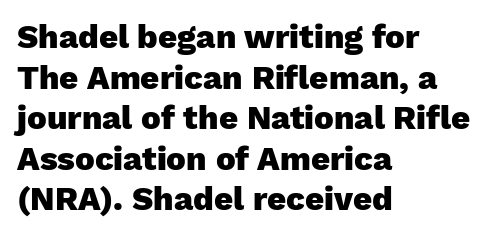
Proportional: the letters do not fall into vertical columns. Every stem runs plumb, perpendicular to the baseline. The lines in this sample share a left origin and differ only in where they stop. Summary of weight: heavy, a full bold.
